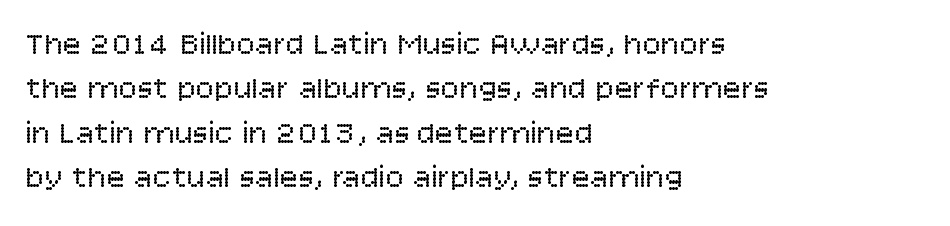
Q: Is the text bold? A: No.
Q: Is the text italic (slanted)? A: No, it is upright.
Q: Is the typeface a serif or a sans-serif typeface? A: Sans-serif.
Q: Is the text underlined? A: No.
Q: How is the paragraph aligned? A: Left-aligned.
Q: Is the spacing between letters normal or unusually wide? A: Normal.
Q: Is the spacing between lines tight, normal or loose? A: Normal.
Q: Width (condensed, normal, or wide)? A: Normal.
Q: Stroke contrast? A: Low.
Q: x-height? A: Large.
Q: Monospaced? A: No.
